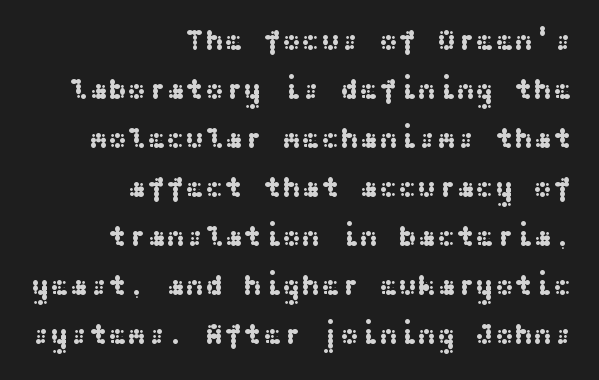
The image shows 29 px wide sans-serif type, upright; set right-aligned, normal line spacing (1.69x), normal letter spacing, not underlined; medium stroke contrast and a medium x-height.
